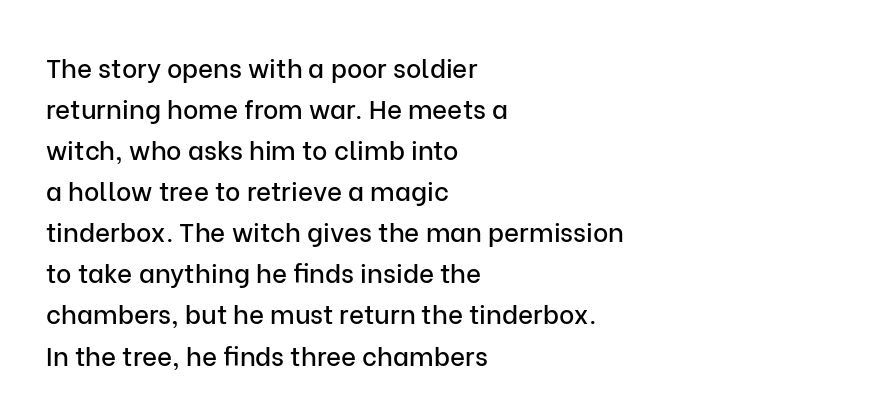
The image shows 26 px text type, upright; set left-aligned, normal line spacing (1.58x), normal letter spacing, not underlined.
